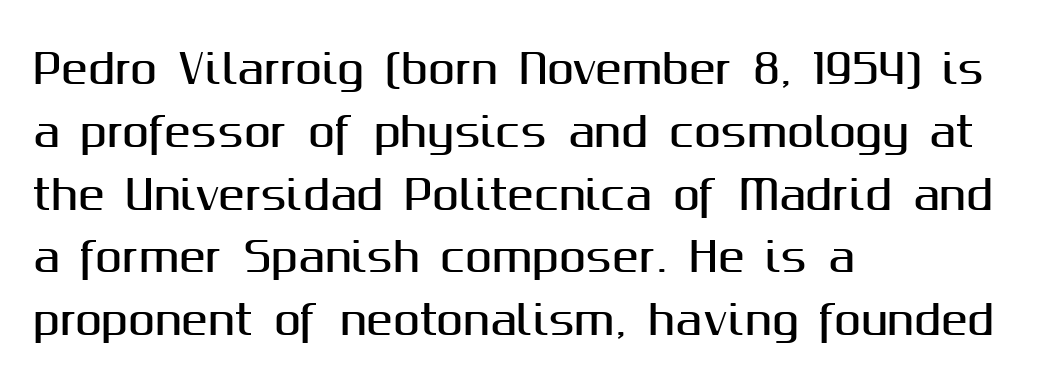
Q: Is the text italic (slanted)? A: No, it is upright.
Q: Is the typeface a serif or a sans-serif typeface? A: Sans-serif.
Q: Is the text underlined? A: No.
Q: How is the paragraph aligned? A: Left-aligned.
Q: Is the spacing between letters normal or unusually wide? A: Normal.
Q: Is the spacing between lines tight, normal or loose? A: Normal.
Q: Width (condensed, normal, or wide)? A: Normal.
Q: Stroke contrast? A: Medium.
Q: x-height? A: Medium.
Q: Monospaced? A: No.
